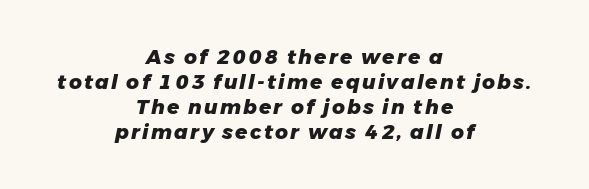
The image shows 20 px bold type, italic (leaning right); set centered, normal line spacing (1.25x), not underlined.
